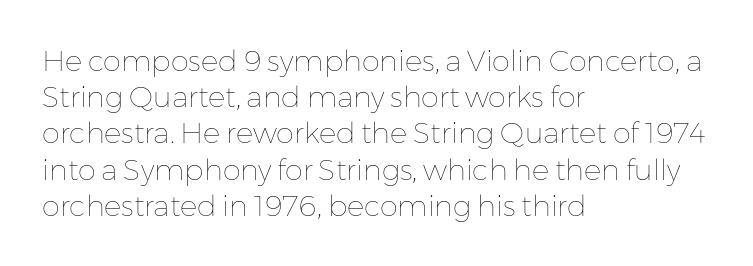
Every character sits straight up, as roman type does. These lines are rendered in a variable-pitch font. A student would call this left alignment; a typographer would say flush left, rag right. No letter is thick-stroked: the sample isn't bold. No extra tracking has been applied to these lines. Regular leading.
